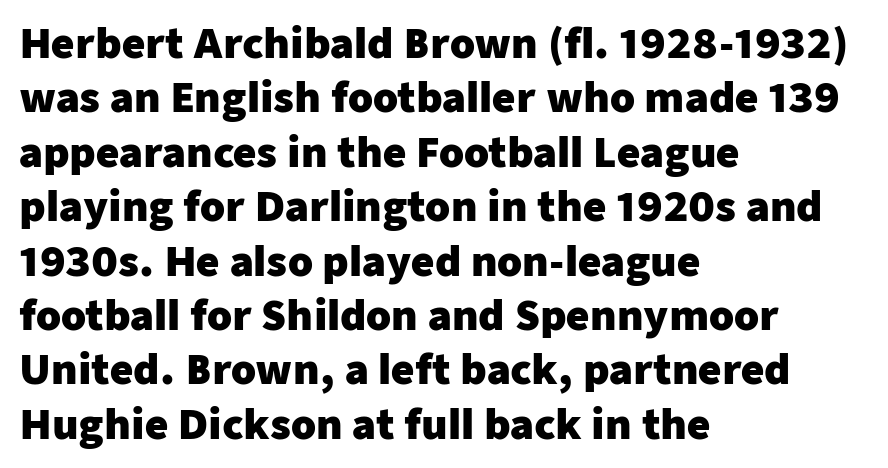
Q: Is the text bold? A: Yes.
Q: Is the text italic (slanted)? A: No, it is upright.
Q: Is the typeface a serif or a sans-serif typeface? A: Sans-serif.
Q: Is the text underlined? A: No.
Q: How is the paragraph aligned? A: Left-aligned.
Q: Is the spacing between letters normal or unusually wide? A: Normal.
Q: Is the spacing between lines tight, normal or loose? A: Normal.
Q: Width (condensed, normal, or wide)? A: Normal.
Q: Stroke contrast? A: Low.
Q: x-height? A: Medium.
Q: Monospaced? A: No.
